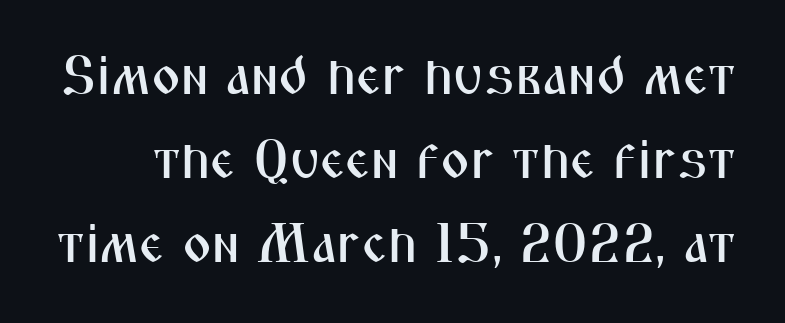
Q: Is the text italic (slanted)? A: No, it is upright.
Q: Is the typeface a serif or a sans-serif typeface? A: Sans-serif.
Q: Is the text underlined? A: No.
Q: Is the spacing between letters normal or unusually wide? A: Normal.
Q: Is the spacing between lines tight, normal or loose? A: Normal.
Q: Width (condensed, normal, or wide)? A: Condensed.
Q: Stroke contrast? A: Medium.
Q: x-height? A: Medium.
Q: Monospaced? A: No.
